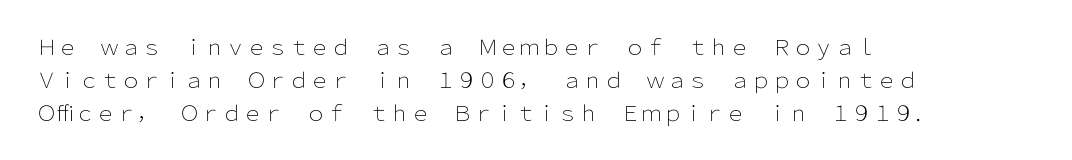
The image shows 21 px text type, upright; set left-aligned, normal line spacing (1.56x), normal letter spacing, not underlined.
